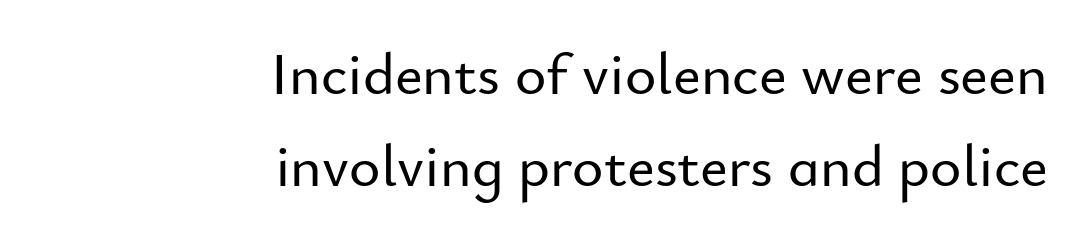
The image shows 60 px sans-serif type, upright; set right-aligned, normal line spacing (1.53x), normal letter spacing, not underlined; low stroke contrast and a small x-height.
